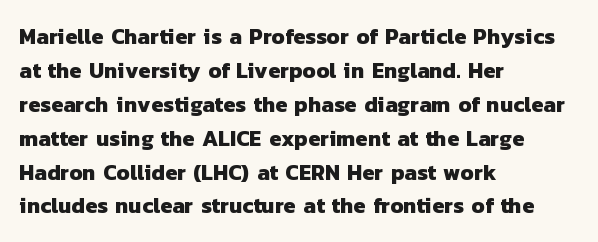
The baseline area is clear. This block has exactly the height ordinary leading produces. The rendering keeps characters at their native spacing. These lines stack with their left ends in a neat column. Students, this is bold: see how much ink each stroke carries.
